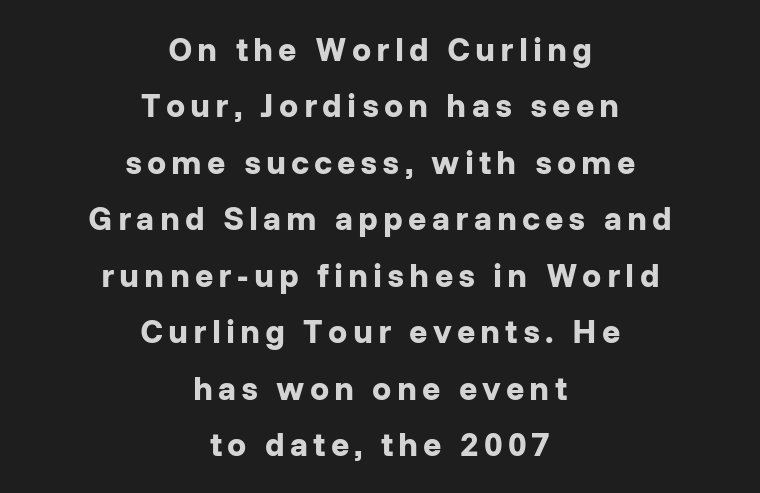
The image shows 34 px bold sans-serif type, upright; set centered, normal line spacing (1.66x), not underlined; low stroke contrast and a medium x-height.
